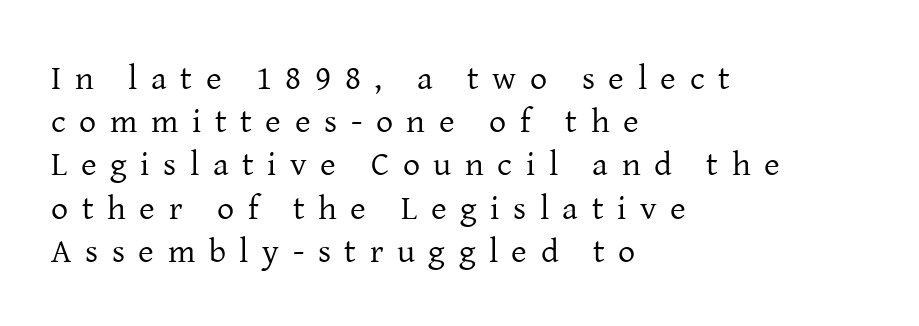
The image shows 34 px regular-weight serif type, upright; set left-aligned, normal line spacing (1.27x), unusually wide letter spacing (+0.4 em), not underlined; low stroke contrast and a medium x-height.
